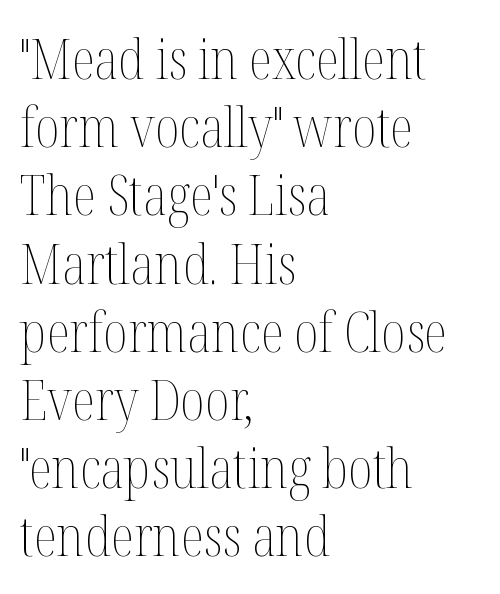
Characters follow at the spacing the type designer built in. Glance below the letters and you will spot only blank space. These glyphs show unthickened strokes, regular width or finer. Casual observation: everything's shoved over to the left.
